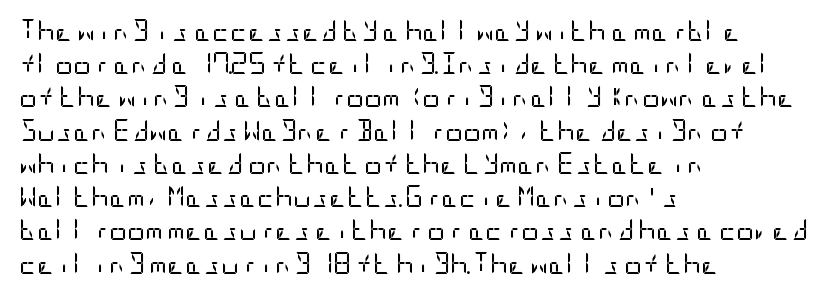
{"italic": "no", "bold": "no", "underline": "no", "align": "left", "line_spacing": "normal", "line_spacing_ratio": 1.51, "letter_spacing": "normal", "letter_spacing_em": 0.0, "glyph_px": 22}
